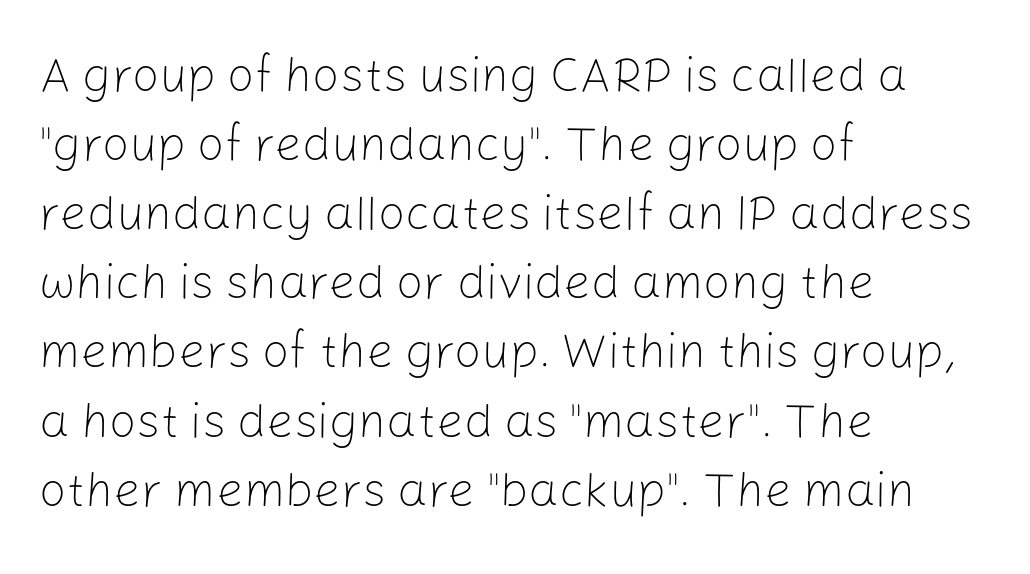
Q: Is the text bold? A: No.
Q: Is the text italic (slanted)? A: No, it is upright.
Q: Is the typeface a serif or a sans-serif typeface? A: Sans-serif.
Q: Is the text underlined? A: No.
Q: How is the paragraph aligned? A: Left-aligned.
Q: Is the spacing between letters normal or unusually wide? A: Normal.
Q: Is the spacing between lines tight, normal or loose? A: Normal.
Q: Width (condensed, normal, or wide)? A: Normal.
Q: Stroke contrast? A: Low.
Q: x-height? A: Medium.
Q: Monospaced? A: No.
